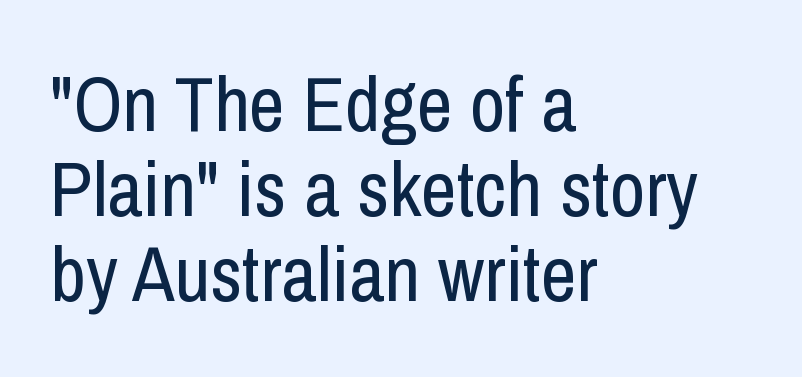
{"serif": "no", "italic": "no", "bold": "no", "weight": "regular", "width": "condensed", "stroke_contrast": "low", "x_height": "medium", "monospaced": "no", "underline": "no", "align": "left", "line_spacing": "tight", "line_spacing_ratio": 1.09, "letter_spacing": "normal", "letter_spacing_em": 0.0, "glyph_px": 78}
